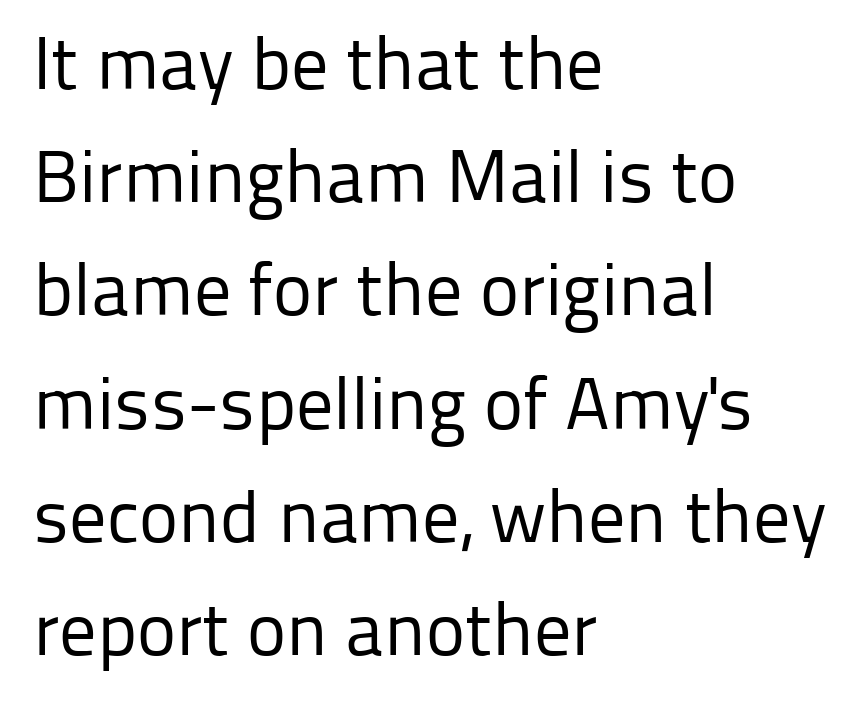
{"serif": "no", "italic": "no", "bold": "no", "weight": "regular", "width": "normal", "stroke_contrast": "low", "x_height": "medium", "monospaced": "no", "underline": "no", "align": "left", "line_spacing": "normal", "line_spacing_ratio": 1.53, "letter_spacing": "normal", "letter_spacing_em": 0.0, "glyph_px": 74}
